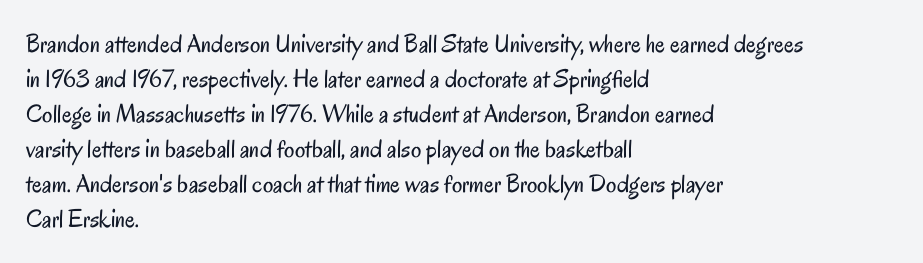
{"italic": "no", "bold": "no", "underline": "no", "align": "left", "line_spacing": "normal", "line_spacing_ratio": 1.35, "letter_spacing": "normal", "letter_spacing_em": 0.0, "glyph_px": 26}
